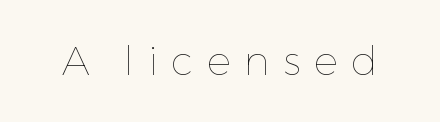
{"italic": "no", "bold": "no", "weight": "thin", "width": "normal", "stroke_contrast": "low", "x_height": "medium", "monospaced": "no", "underline": "no", "letter_spacing": "wide", "letter_spacing_em": 0.34, "glyph_px": 40}
